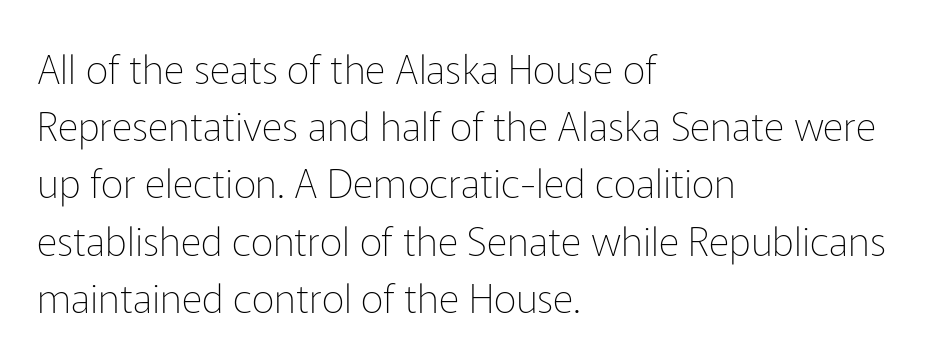
Q: Is the text bold? A: No.
Q: Is the text italic (slanted)? A: No, it is upright.
Q: Is the typeface a serif or a sans-serif typeface? A: Sans-serif.
Q: Is the text underlined? A: No.
Q: How is the paragraph aligned? A: Left-aligned.
Q: Is the spacing between letters normal or unusually wide? A: Normal.
Q: Is the spacing between lines tight, normal or loose? A: Normal.
Q: Width (condensed, normal, or wide)? A: Normal.
Q: Stroke contrast? A: Low.
Q: x-height? A: Medium.
Q: Monospaced? A: No.
